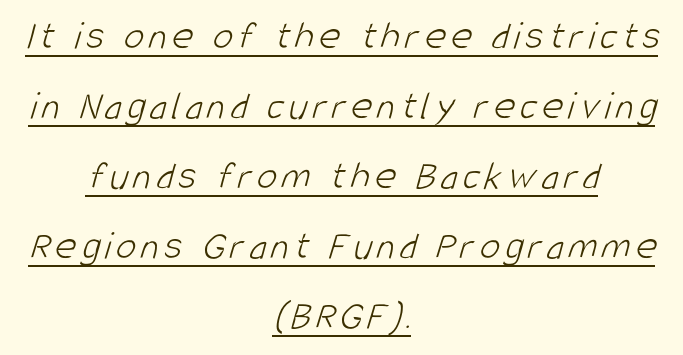
The image shows 41 px light, condensed sans-serif type; set centered, line spacing 1.71x, underlined; low stroke contrast and a large x-height.
